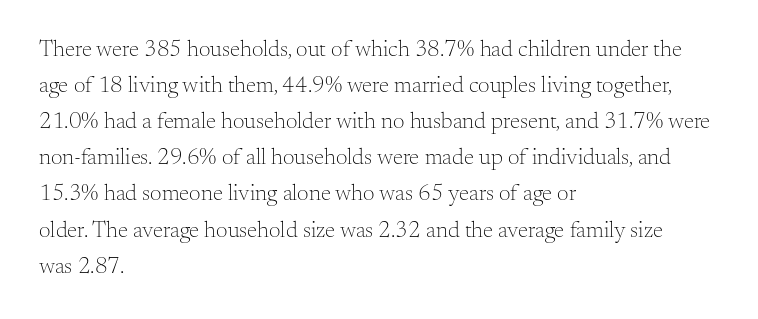
{"italic": "no", "bold": "no", "underline": "no", "align": "left", "line_spacing": "normal", "line_spacing_ratio": 1.57, "letter_spacing": "normal", "letter_spacing_em": 0.0, "glyph_px": 23}
